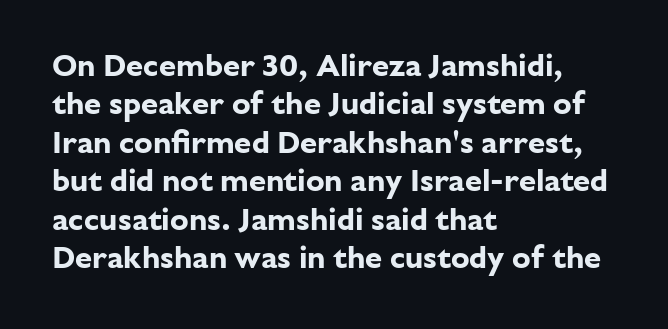
Q: Is the text bold? A: Yes.
Q: Is the text italic (slanted)? A: No, it is upright.
Q: Is the typeface a serif or a sans-serif typeface? A: Sans-serif.
Q: Is the text underlined? A: No.
Q: How is the paragraph aligned? A: Left-aligned.
Q: Is the spacing between letters normal or unusually wide? A: Normal.
Q: Width (condensed, normal, or wide)? A: Normal.
Q: Stroke contrast? A: Low.
Q: x-height? A: Medium.
Q: Monospaced? A: No.
